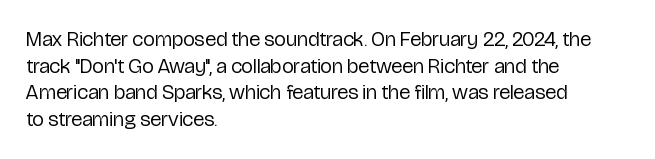
The image shows 21 px text type, upright; set left-aligned, normal line spacing (1.27x), normal letter spacing, not underlined.
